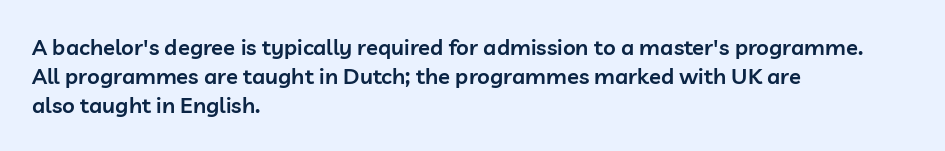
{"italic": "no", "bold": "semi", "underline": "no", "align": "left", "line_spacing": "normal", "line_spacing_ratio": 1.31, "letter_spacing": "normal", "letter_spacing_em": 0.0, "glyph_px": 22}
